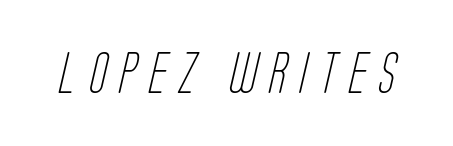
Q: Is the text bold? A: No.
Q: Is the typeface a serif or a sans-serif typeface? A: Sans-serif.
Q: Is the text underlined? A: No.
Q: Is the spacing between letters normal or unusually wide? A: Unusually wide.
Q: Width (condensed, normal, or wide)? A: Condensed.
Q: Stroke contrast? A: Low.
Q: x-height? A: Large.
Q: Monospaced? A: No.
